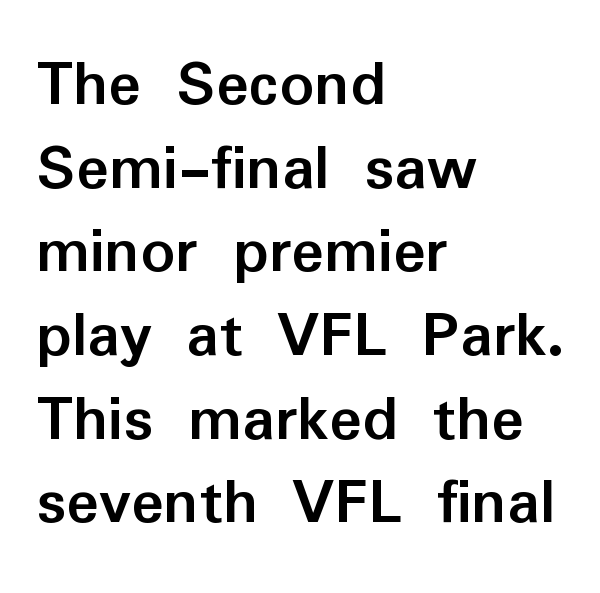
Q: Is the text bold? A: Yes.
Q: Is the text italic (slanted)? A: No, it is upright.
Q: Is the typeface a serif or a sans-serif typeface? A: Sans-serif.
Q: Is the text underlined? A: No.
Q: How is the paragraph aligned? A: Left-aligned.
Q: Is the spacing between letters normal or unusually wide? A: Normal.
Q: Width (condensed, normal, or wide)? A: Normal.
Q: Stroke contrast? A: Low.
Q: x-height? A: Medium.
Q: Monospaced? A: No.
